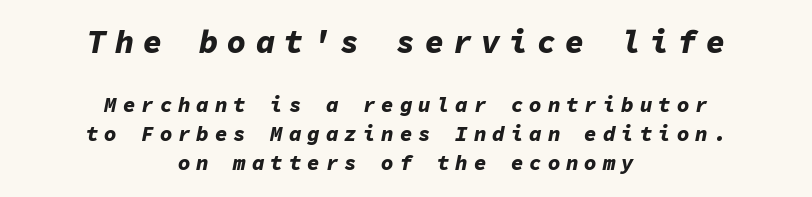
{"italic": "yes", "lean": "right", "slant_degrees": 11, "bold": "yes", "weight": "bold", "width": "normal", "stroke_contrast": "low", "x_height": "medium", "monospaced": "yes", "underline": "no", "align": "center", "line_spacing": "normal", "line_spacing_ratio": 1.38, "letter_spacing": "wide", "letter_spacing_em": 0.28, "larger_block": "first", "size_ratio": 1.52, "glyph_px": 32}
